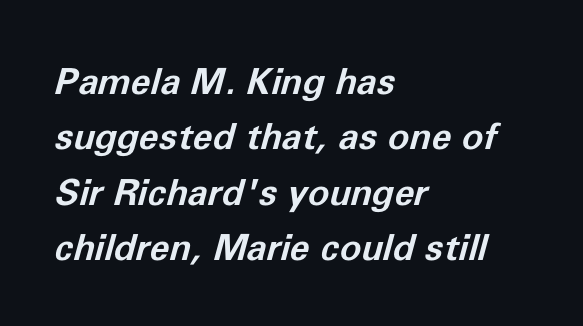
Q: Is the text bold? A: Yes.
Q: Is the text italic (slanted)? A: Yes, it leans right by about 11 degrees.
Q: Is the text underlined? A: No.
Q: How is the paragraph aligned? A: Left-aligned.
Q: Is the spacing between letters normal or unusually wide? A: Normal.
Q: Is the spacing between lines tight, normal or loose? A: Normal.
Q: Width (condensed, normal, or wide)? A: Normal.
Q: Stroke contrast? A: Low.
Q: x-height? A: Medium.
Q: Monospaced? A: No.
